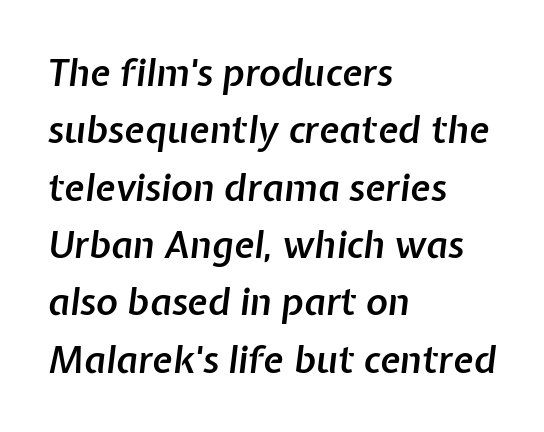
Q: Is the text bold? A: Semi-bold.
Q: Is the text italic (slanted)? A: Yes, it leans right by about 7 degrees.
Q: Is the text underlined? A: No.
Q: How is the paragraph aligned? A: Left-aligned.
Q: Is the spacing between letters normal or unusually wide? A: Normal.
Q: Is the spacing between lines tight, normal or loose? A: Normal.
Q: Width (condensed, normal, or wide)? A: Normal.
Q: Stroke contrast? A: Low.
Q: x-height? A: Medium.
Q: Monospaced? A: No.
